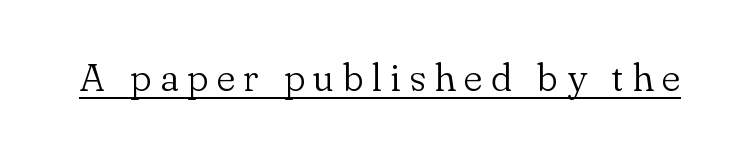
The image shows 39 px light serif type, upright; set unusually wide letter spacing (+0.22 em), underlined; low stroke contrast and a small x-height.
